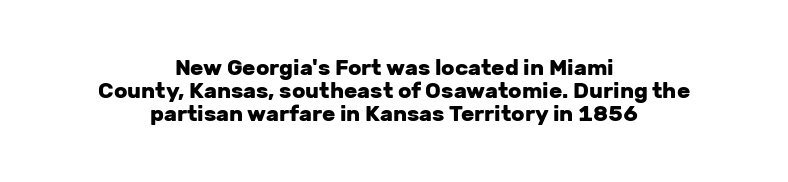
{"italic": "no", "bold": "yes", "underline": "no", "align": "center", "line_spacing": "tight", "line_spacing_ratio": 1.05, "letter_spacing": "normal", "letter_spacing_em": 0.0, "glyph_px": 22}
